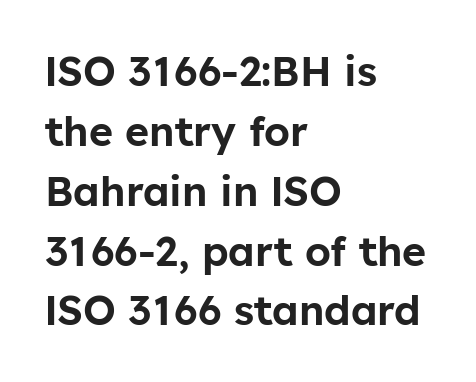
Q: Is the text italic (slanted)? A: No, it is upright.
Q: Is the typeface a serif or a sans-serif typeface? A: Sans-serif.
Q: Is the text underlined? A: No.
Q: How is the paragraph aligned? A: Left-aligned.
Q: Is the spacing between letters normal or unusually wide? A: Normal.
Q: Is the spacing between lines tight, normal or loose? A: Normal.
Q: Width (condensed, normal, or wide)? A: Normal.
Q: Stroke contrast? A: Low.
Q: x-height? A: Medium.
Q: Monospaced? A: No.
